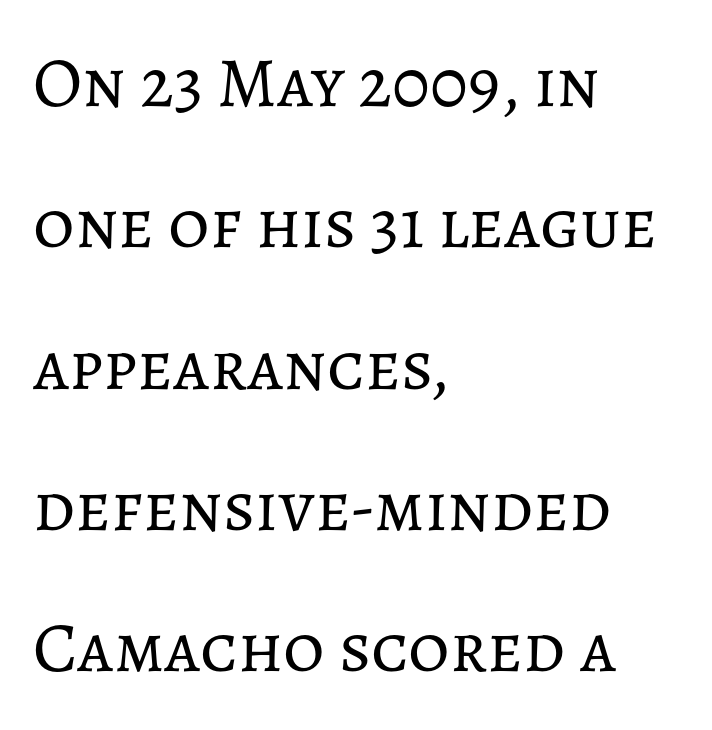
The foot of each line stays bare and open. Tracking value appears to be zero — textbook default spacing. Does the leading feel generous? Absolutely, it's lavish. Horizontally, the lines are justified to the leading edge only. This is not heavy type; no bold has been used.
